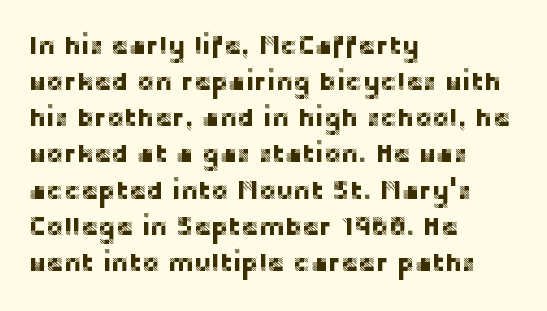
A typesetter would mark this as roman, not italic. Every row of glyphs begins at an identical x-position on the left. Descenders are the only things crossing below the line. Horizontal bands of white between lines are of average thickness.
